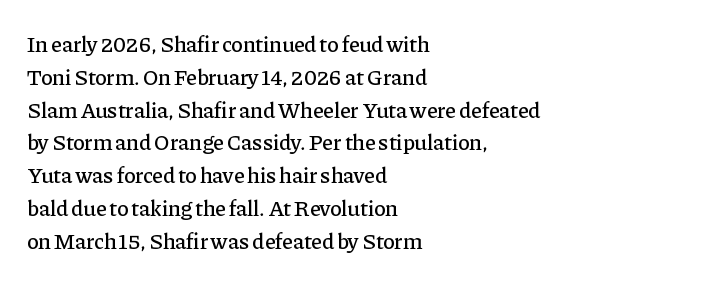
The image shows 22 px text type, upright; set left-aligned, normal line spacing (1.49x), normal letter spacing, not underlined.
